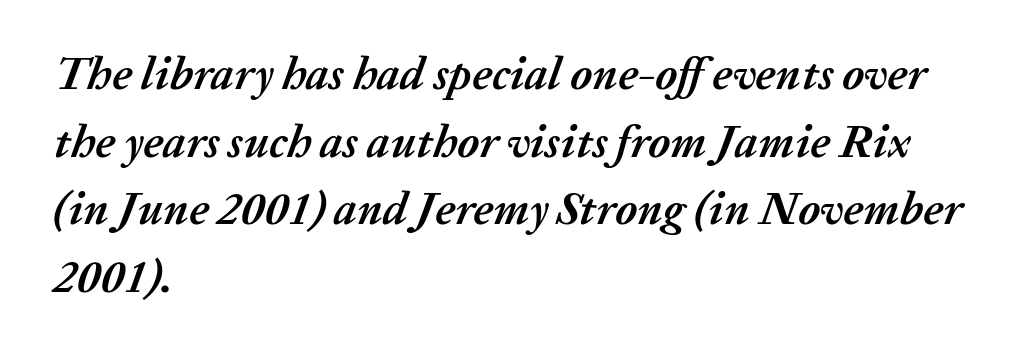
The image shows 46 px semibold type, italic (leaning right); set left-aligned, normal line spacing (1.47x), normal letter spacing, not underlined; medium stroke contrast and a medium x-height.
